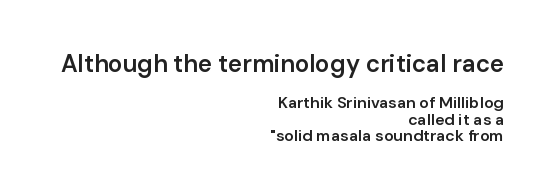
Nobody touched the tracking dial on this one. A bare baseline throughout the passage. Italic: no, the glyphs are upright roman. Line endings align vertically; line beginnings do not. Semibold letterforms, between regular and bold.
